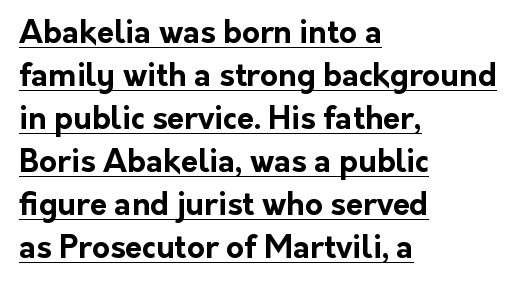
{"serif": "no", "italic": "no", "bold": "yes", "weight": "bold", "width": "normal", "stroke_contrast": "low", "x_height": "medium", "monospaced": "no", "underline": "yes", "align": "left", "line_spacing": "normal", "line_spacing_ratio": 1.39, "letter_spacing": "normal", "letter_spacing_em": 0.0, "glyph_px": 31}
